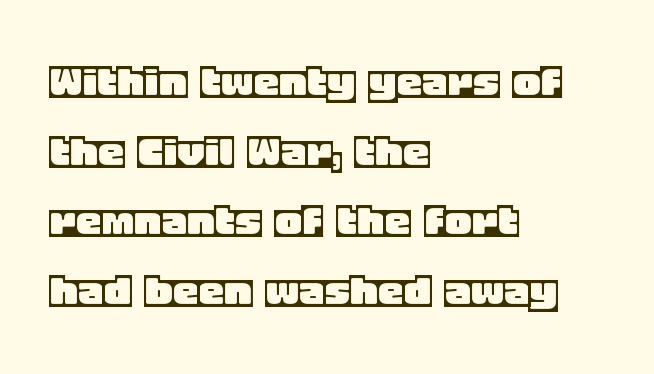
Default kerning and tracking; the words read as compact shapes. What's the leading like? Ordinary, nothing unusual. Unmarked baselines from the first word to the last. Here the designer chose a conventional face with non-uniform glyph widths.
